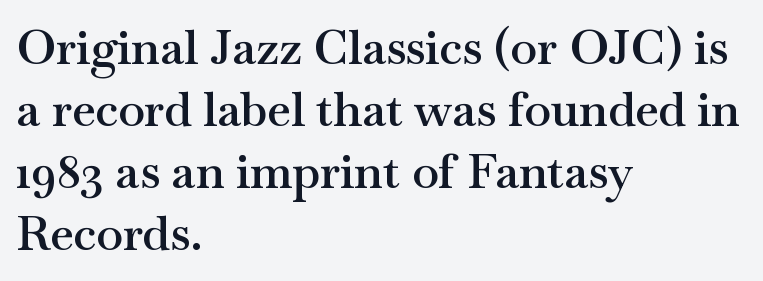
Notice how descenders clear the ascenders below comfortably — that's standard leading. These lines are composed in type with serifs. A roman cut, with each character standing at attention. Caption: standard tracking, unaltered.
